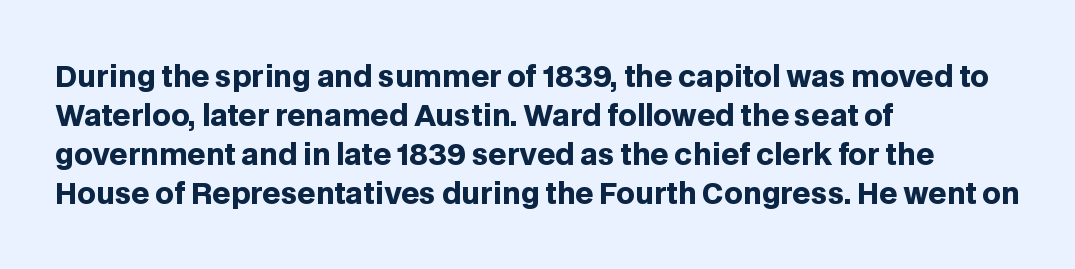
The text was rendered using a sans face with plain stroke endings. Looks like regular typesetting: each glyph gets only the width it needs. The foot of each line stays bare and open. Look at the tracking — it's just the regular setting, nothing added.
